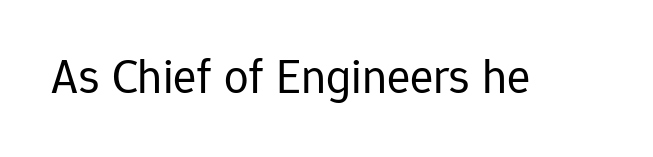
The image shows 49 px regular-weight sans-serif type, upright; set normal letter spacing, not underlined; low stroke contrast and a medium x-height.
